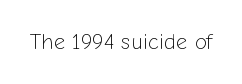
{"italic": "no", "bold": "no", "underline": "no", "letter_spacing": "normal", "letter_spacing_em": 0.0, "glyph_px": 22}
